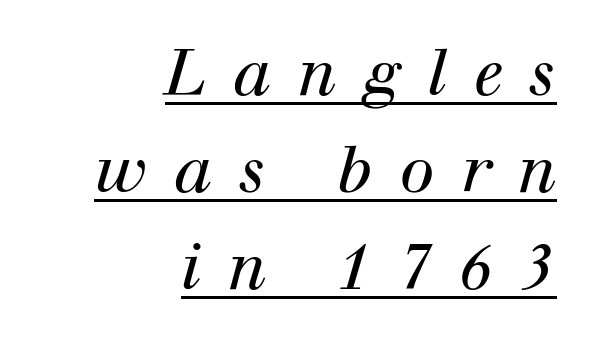
{"serif": "yes", "italic": "yes", "lean": "right", "slant_degrees": 12, "bold": "no", "weight": "regular", "width": "normal", "stroke_contrast": "high", "x_height": "medium", "monospaced": "no", "underline": "yes", "align": "right", "line_spacing": "normal", "line_spacing_ratio": 1.54, "letter_spacing": "wide", "letter_spacing_em": 0.42, "glyph_px": 63}
